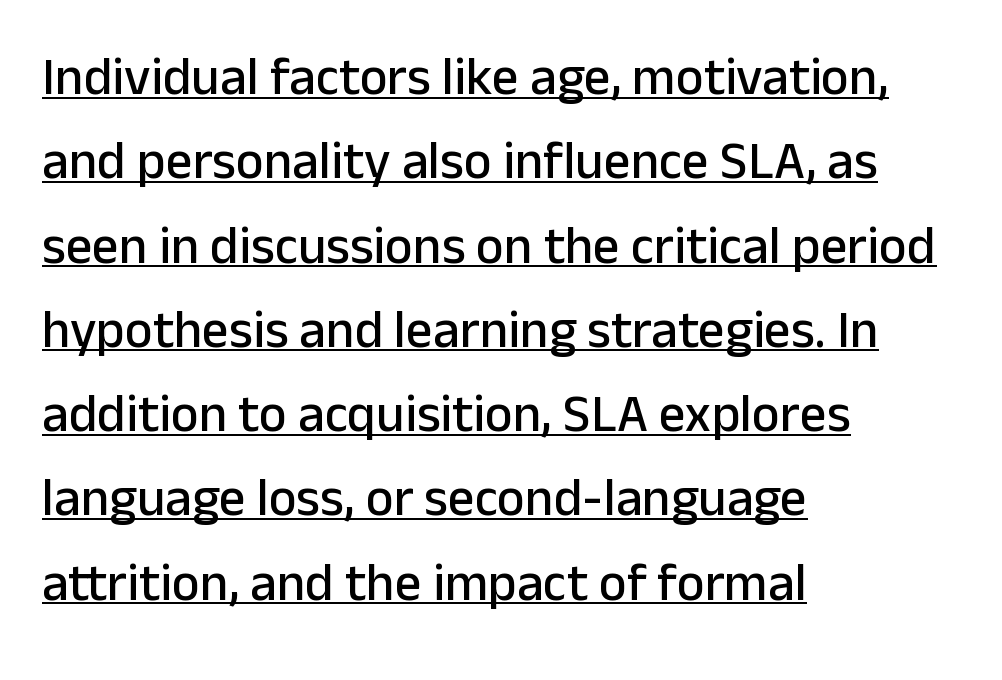
Q: Is the text italic (slanted)? A: No, it is upright.
Q: Is the typeface a serif or a sans-serif typeface? A: Sans-serif.
Q: Is the text underlined? A: Yes.
Q: How is the paragraph aligned? A: Left-aligned.
Q: Is the spacing between letters normal or unusually wide? A: Normal.
Q: Is the spacing between lines tight, normal or loose? A: Normal.
Q: Width (condensed, normal, or wide)? A: Normal.
Q: Stroke contrast? A: Low.
Q: x-height? A: Medium.
Q: Monospaced? A: No.
